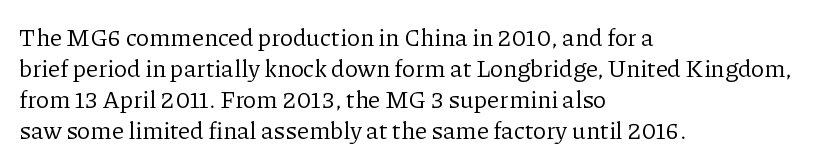
The image shows 24 px text type, upright; set left-aligned, normal line spacing (1.29x), normal letter spacing, not underlined.
